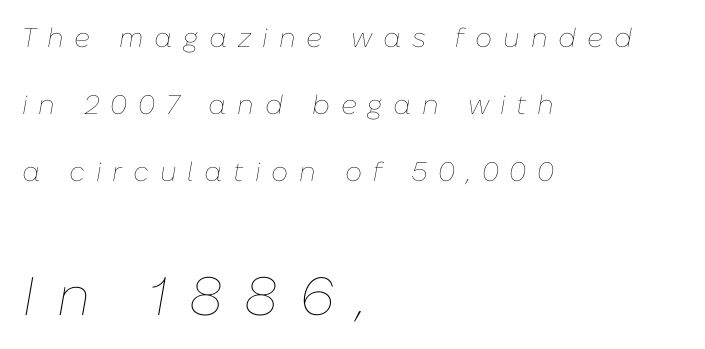
Q: Is the text bold? A: No.
Q: Is the text italic (slanted)? A: Yes, it leans right by about 10 degrees.
Q: Is the text underlined? A: No.
Q: How is the paragraph aligned? A: Left-aligned.
Q: Is the spacing between letters normal or unusually wide? A: Unusually wide.
Q: Is the spacing between lines tight, normal or loose? A: Loose.
Q: Which block of text is set in a larger size, the first (top) or the second (bottom)? A: The second (bottom) one.
Q: Width (condensed, normal, or wide)? A: Normal.
Q: Stroke contrast? A: Low.
Q: x-height? A: Medium.
Q: Monospaced? A: No.
